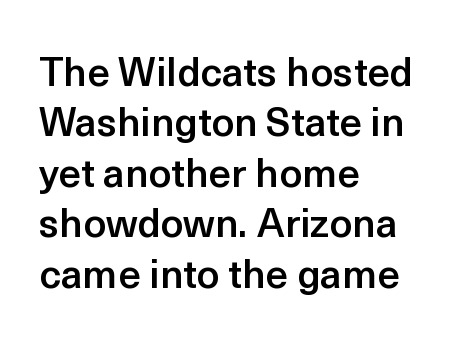
The ragged edge is on the right, which tells us the setting is flush left. Horizontal bands of white between lines are of average thickness. Decoration check: the copy has no underline. Do the characters align in a grid? No, the font is proportional. Vertical strokes here are truly vertical.
